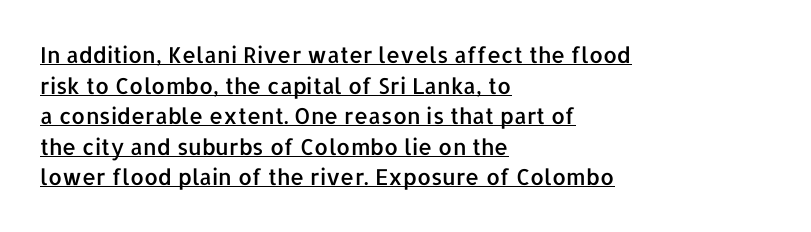
{"italic": "no", "underline": "yes", "align": "left", "line_spacing": "normal", "line_spacing_ratio": 1.39, "letter_spacing": "normal", "letter_spacing_em": 0.0, "glyph_px": 22}
